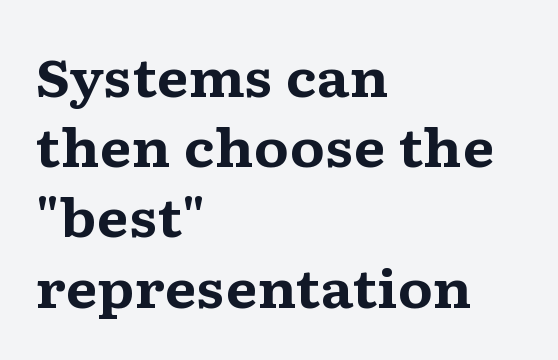
{"serif": "yes", "italic": "no", "bold": "yes", "weight": "bold", "width": "wide", "stroke_contrast": "medium", "x_height": "medium", "monospaced": "no", "underline": "no", "align": "left", "line_spacing": "normal", "line_spacing_ratio": 1.35, "letter_spacing": "normal", "letter_spacing_em": 0.0, "glyph_px": 52}
